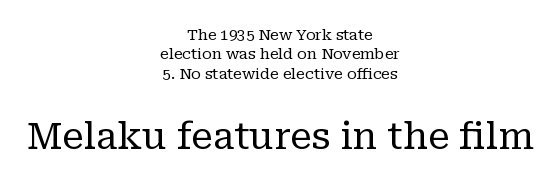
Type size steps up from the first block to the second. The letters carry serifs — small finishing strokes at the ends of their stems. What's the leading like? Ordinary, nothing unusual. This is the regular roman posture of the typeface.
